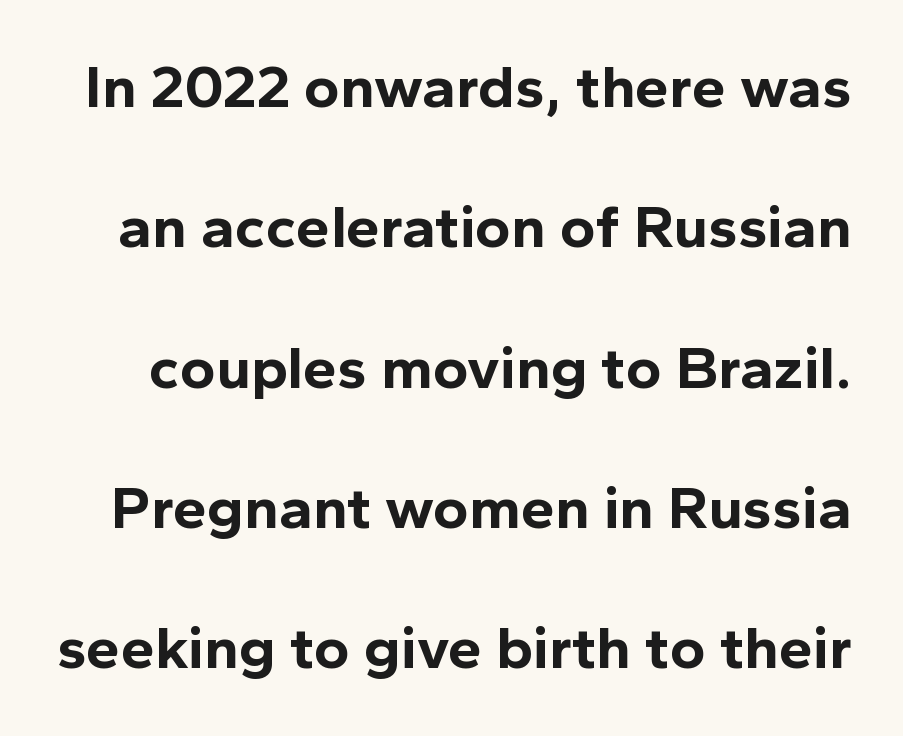
A typesetter would label this face a sans. Pretty heavy lettering here — definitely bold. Nobody drew a line under any word here. Leading: increased. Spacing verdict: proportional, widths tailored to each character. Posture: vertical.
